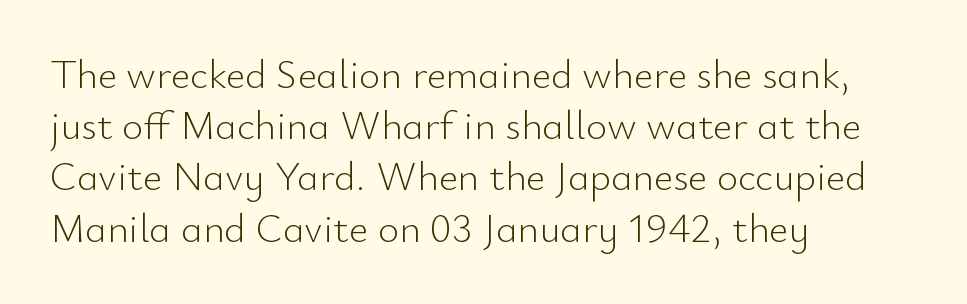
Q: Is the text bold? A: No.
Q: Is the text italic (slanted)? A: No, it is upright.
Q: Is the typeface a serif or a sans-serif typeface? A: Sans-serif.
Q: Is the text underlined? A: No.
Q: How is the paragraph aligned? A: Left-aligned.
Q: Is the spacing between letters normal or unusually wide? A: Normal.
Q: Is the spacing between lines tight, normal or loose? A: Normal.
Q: Width (condensed, normal, or wide)? A: Normal.
Q: Stroke contrast? A: Low.
Q: x-height? A: Small.
Q: Monospaced? A: No.
